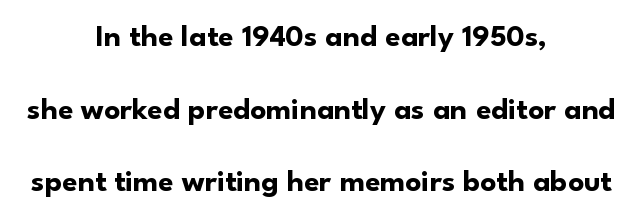
The image shows 31 px bold sans-serif type, upright; set centered, loose line spacing (2.34x), normal letter spacing, not underlined; low stroke contrast and a small x-height.
